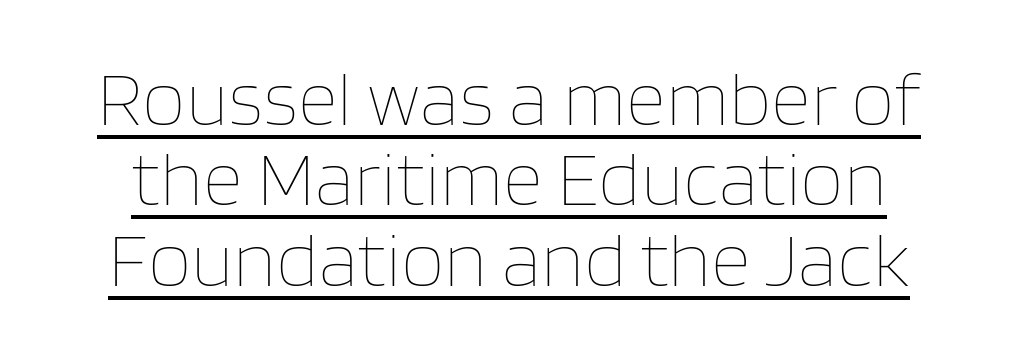
Is there any slant? The stems are plumb. Between one letter and the next there's only the usual sliver of space. Each letter keeps its own natural width here, so spacing adapts to shape. Regarding leading, the lines here are crowded together.
